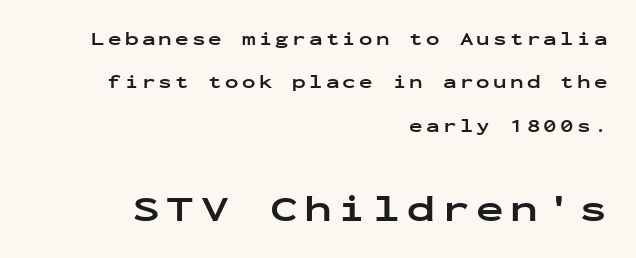
{"serif": "no", "italic": "no", "bold": "yes", "weight": "bold", "width": "wide", "stroke_contrast": "low", "x_height": "medium", "monospaced": "yes", "underline": "no", "align": "right", "line_spacing": "loose", "line_spacing_ratio": 2.41, "larger_block": "second", "size_ratio": 2.06, "glyph_px": 37}
